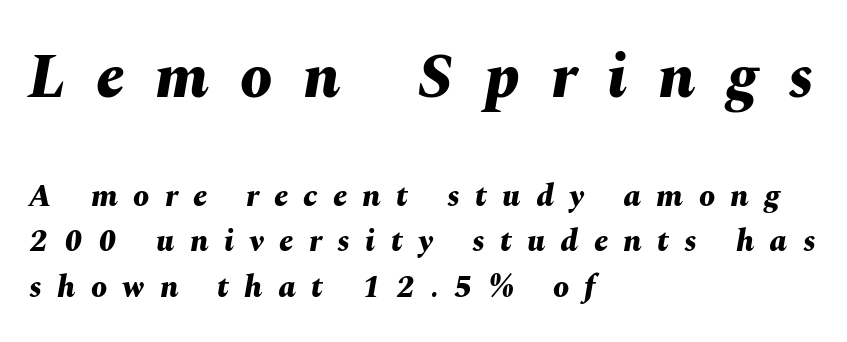
{"italic": "yes", "lean": "right", "slant_degrees": 10, "bold": "yes", "weight": "bold", "width": "normal", "stroke_contrast": "medium", "x_height": "medium", "monospaced": "no", "underline": "no", "align": "left", "line_spacing": "normal", "line_spacing_ratio": 1.43, "letter_spacing": "wide", "letter_spacing_em": 0.48, "larger_block": "first", "size_ratio": 2.0, "glyph_px": 64}
